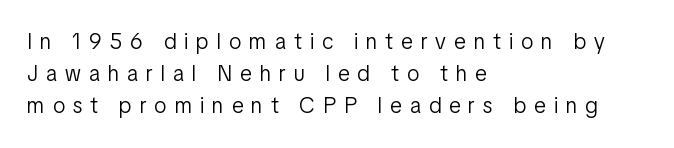
The image shows 22 px text type, upright; set left-aligned, normal line spacing (1.46x), unusually wide letter spacing (+0.37 em), not underlined.
